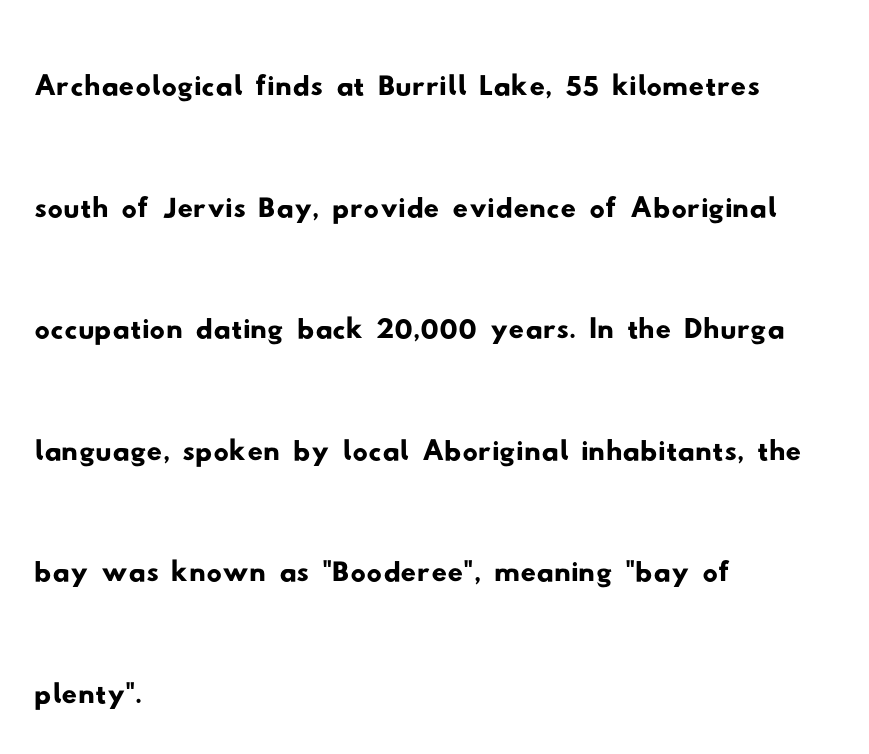
Q: Is the typeface a serif or a sans-serif typeface? A: Sans-serif.
Q: Is the text underlined? A: No.
Q: How is the paragraph aligned? A: Left-aligned.
Q: Is the spacing between letters normal or unusually wide? A: Normal.
Q: Is the spacing between lines tight, normal or loose? A: Normal.
Q: Width (condensed, normal, or wide)? A: Wide.
Q: Stroke contrast? A: Low.
Q: x-height? A: Small.
Q: Monospaced? A: No.
